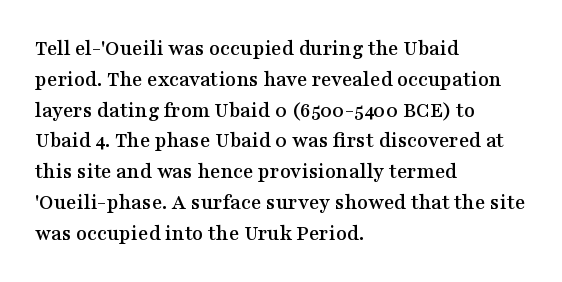
Q: Is the text italic (slanted)? A: No, it is upright.
Q: Is the text underlined? A: No.
Q: How is the paragraph aligned? A: Left-aligned.
Q: Is the spacing between letters normal or unusually wide? A: Normal.
Q: Is the spacing between lines tight, normal or loose? A: Normal.
